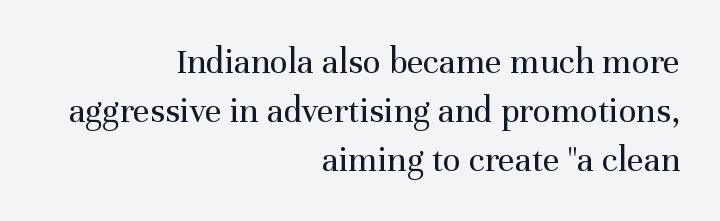
{"serif": "yes", "italic": "no", "bold": "no", "weight": "regular", "width": "normal", "stroke_contrast": "medium", "x_height": "medium", "monospaced": "no", "underline": "no", "align": "right", "line_spacing": "normal", "line_spacing_ratio": 1.32, "letter_spacing": "normal", "letter_spacing_em": 0.0, "glyph_px": 37}
